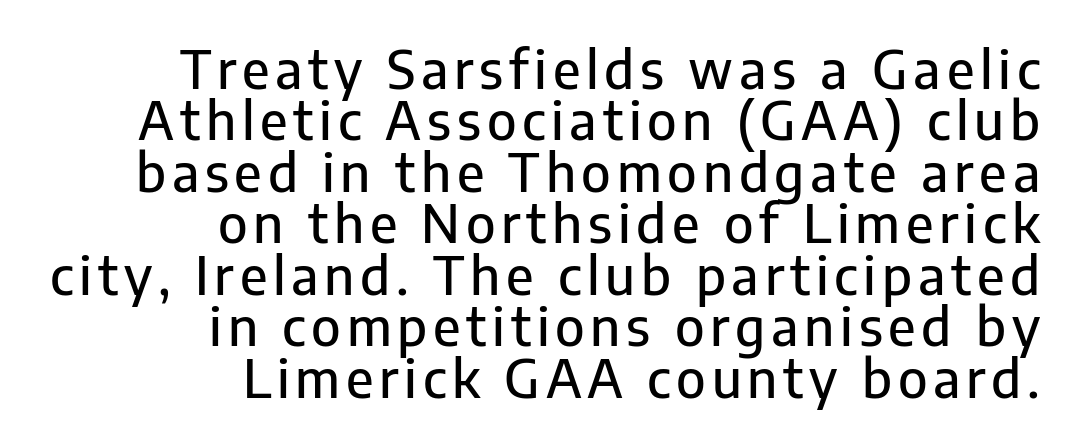
The image shows 52 px sans-serif type, upright; set right-aligned, tight line spacing (0.99x), not underlined; low stroke contrast and a medium x-height.
